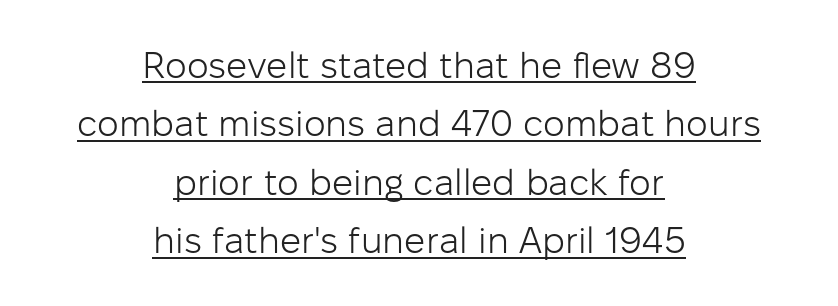
Q: Is the text bold? A: No.
Q: Is the text italic (slanted)? A: No, it is upright.
Q: Is the typeface a serif or a sans-serif typeface? A: Sans-serif.
Q: Is the text underlined? A: Yes.
Q: How is the paragraph aligned? A: Centered.
Q: Is the spacing between letters normal or unusually wide? A: Normal.
Q: Is the spacing between lines tight, normal or loose? A: Normal.
Q: Width (condensed, normal, or wide)? A: Normal.
Q: Stroke contrast? A: Low.
Q: x-height? A: Medium.
Q: Monospaced? A: No.
